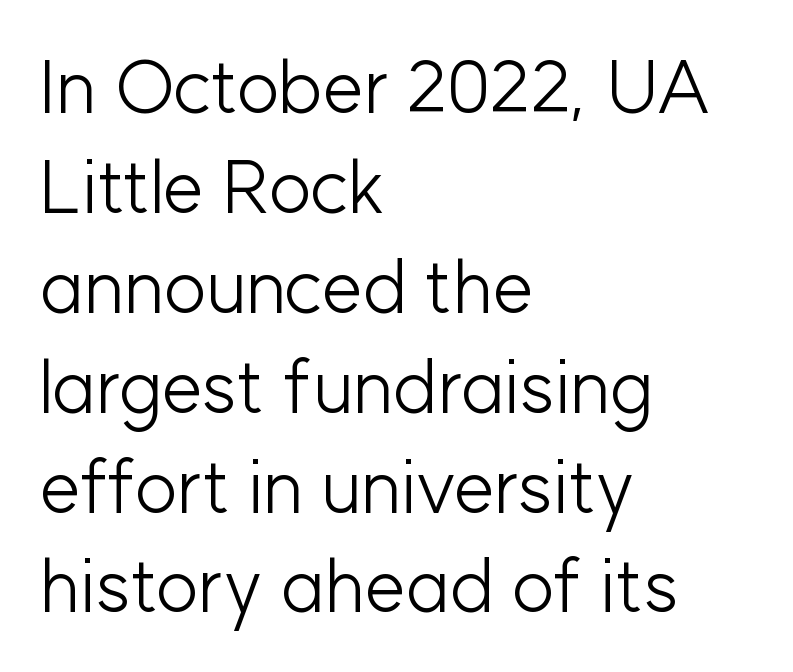
Q: Is the text bold? A: No.
Q: Is the text italic (slanted)? A: No, it is upright.
Q: Is the typeface a serif or a sans-serif typeface? A: Sans-serif.
Q: Is the text underlined? A: No.
Q: How is the paragraph aligned? A: Left-aligned.
Q: Is the spacing between letters normal or unusually wide? A: Normal.
Q: Is the spacing between lines tight, normal or loose? A: Normal.
Q: Width (condensed, normal, or wide)? A: Normal.
Q: Stroke contrast? A: Low.
Q: x-height? A: Medium.
Q: Monospaced? A: No.
